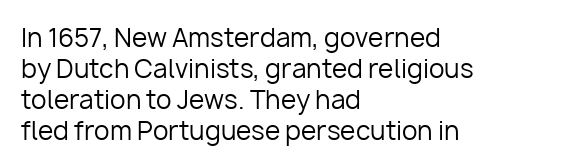
The image shows 25 px text type, upright; set left-aligned, line spacing 1.24x, normal letter spacing, not underlined.
